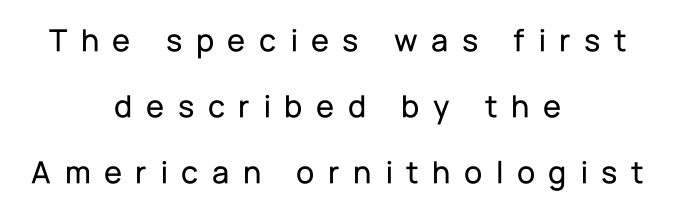
Q: Is the text italic (slanted)? A: No, it is upright.
Q: Is the typeface a serif or a sans-serif typeface? A: Sans-serif.
Q: Is the text underlined? A: No.
Q: How is the paragraph aligned? A: Centered.
Q: Is the spacing between letters normal or unusually wide? A: Unusually wide.
Q: Is the spacing between lines tight, normal or loose? A: Loose.
Q: Width (condensed, normal, or wide)? A: Normal.
Q: Stroke contrast? A: Low.
Q: x-height? A: Medium.
Q: Monospaced? A: No.
